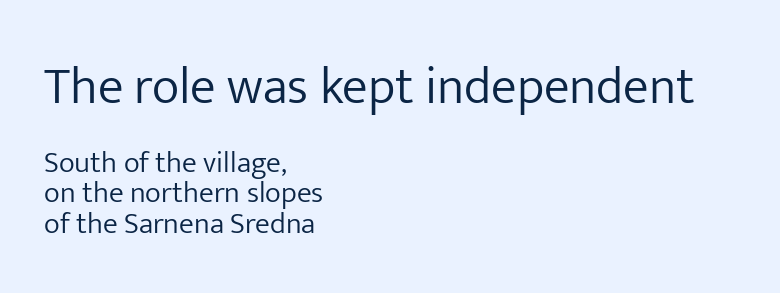
{"serif": "no", "italic": "no", "bold": "no", "weight": "light", "width": "normal", "stroke_contrast": "low", "x_height": "medium", "monospaced": "no", "underline": "no", "align": "left", "line_spacing": "tight", "line_spacing_ratio": 1.01, "letter_spacing": "normal", "letter_spacing_em": 0.0, "larger_block": "first", "size_ratio": 1.73, "glyph_px": 52}
